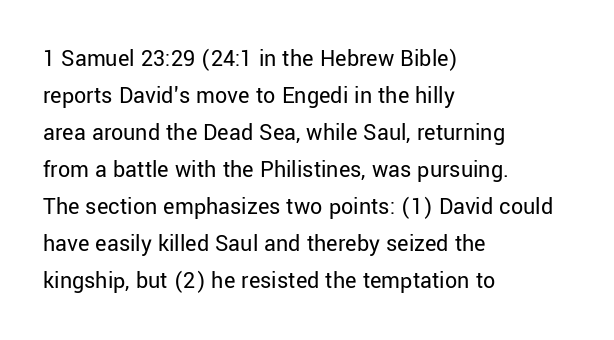
{"italic": "no", "bold": "no", "underline": "no", "align": "left", "line_spacing": "normal", "line_spacing_ratio": 1.54, "letter_spacing": "normal", "letter_spacing_em": 0.0, "glyph_px": 24}
